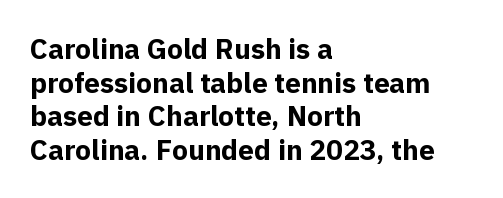
Type style note: lacks serifs. The sample has been set heavy, in full bold. Quick note: not italic, upright. Characters follow at the spacing the type designer built in. This rendering uses left alignment, leaving the right contour irregular. The passage shown is not underscored anywhere.
